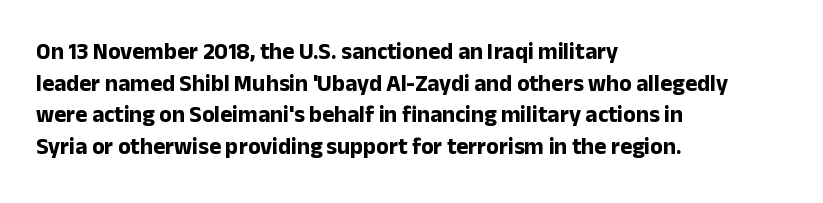
One glance says typical: line gaps are just what's usual. The letters stand upright; this is a roman face. These lines stack with their left ends in a neat column. Bold? Absolutely — the strokes are thick and heavy.
